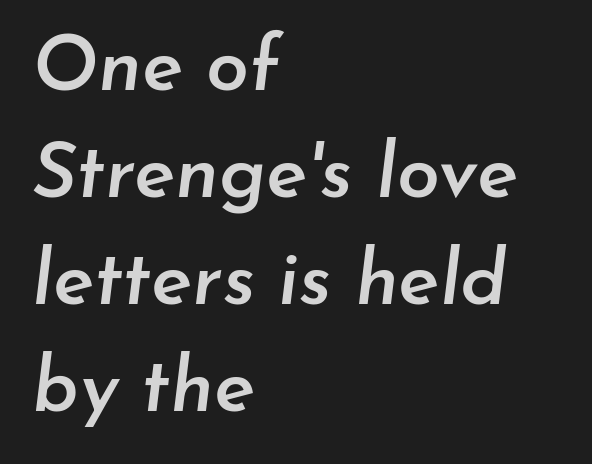
Q: Is the text bold? A: Semi-bold.
Q: Is the text italic (slanted)? A: Yes, it leans right by about 7 degrees.
Q: Is the text underlined? A: No.
Q: How is the paragraph aligned? A: Left-aligned.
Q: Is the spacing between letters normal or unusually wide? A: Normal.
Q: Is the spacing between lines tight, normal or loose? A: Normal.
Q: Width (condensed, normal, or wide)? A: Normal.
Q: Stroke contrast? A: Low.
Q: x-height? A: Small.
Q: Monospaced? A: No.
